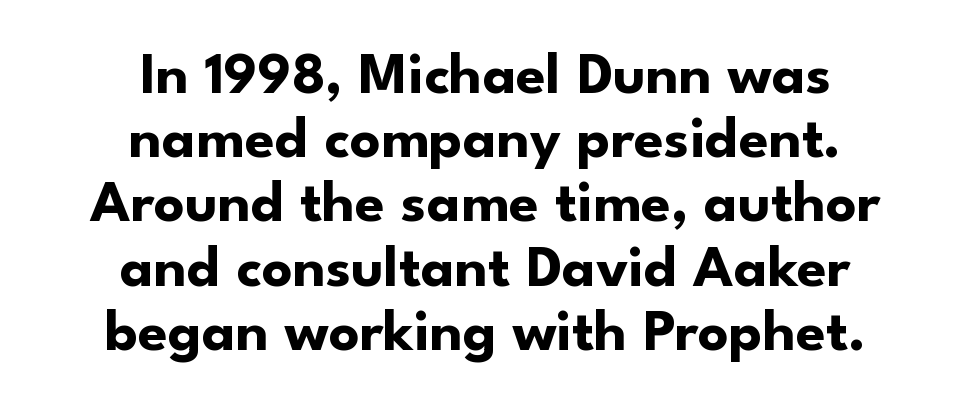
Does the lettering tilt? It doesn't — this is upright. Clear beneath every line of the passage. The tracking reads as untouched default to a designer's eye. Every row of glyphs is offset so its center matches the block's center. The designer dialed line spacing down below the default. Note the varied advance widths — an 'i' is clearly narrower than an 'm'.
